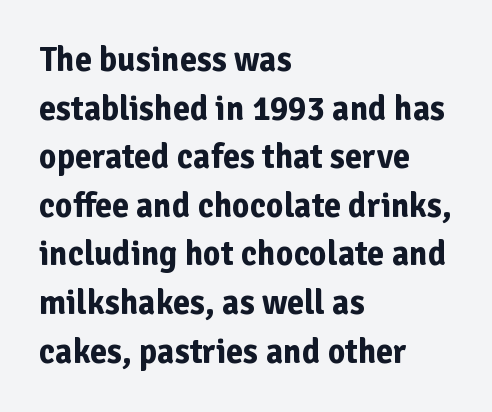
Q: Is the text bold? A: Yes.
Q: Is the text italic (slanted)? A: No, it is upright.
Q: Is the typeface a serif or a sans-serif typeface? A: Sans-serif.
Q: Is the text underlined? A: No.
Q: How is the paragraph aligned? A: Left-aligned.
Q: Is the spacing between letters normal or unusually wide? A: Normal.
Q: Is the spacing between lines tight, normal or loose? A: Normal.
Q: Width (condensed, normal, or wide)? A: Normal.
Q: Stroke contrast? A: Low.
Q: x-height? A: Medium.
Q: Monospaced? A: No.
